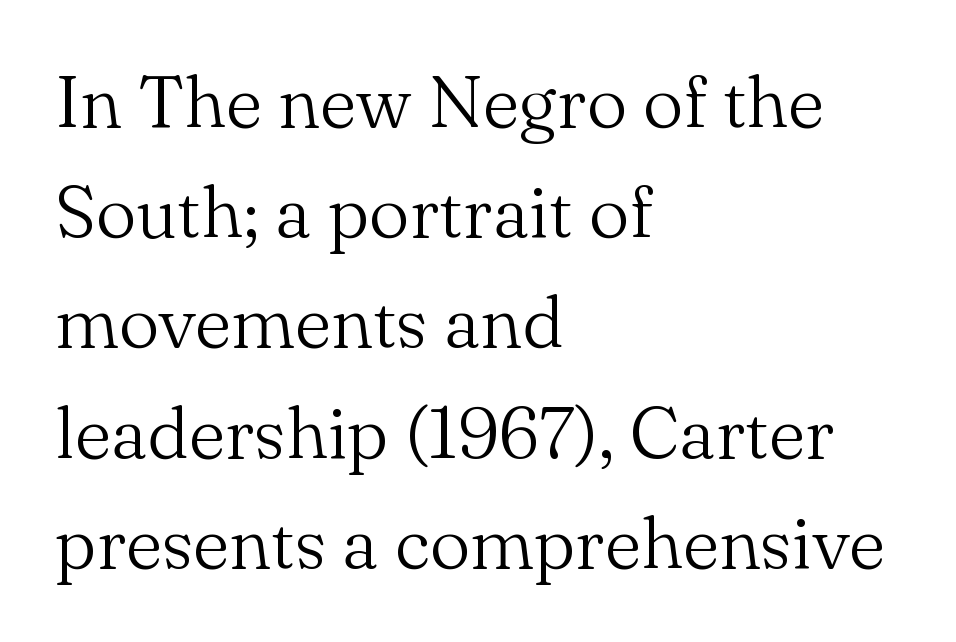
Underline: absent. Examine the stroke ends and you'll spot serifs. The typesetter chose a ragged-right arrangement here. Is there much room between lines? A standard amount, neither cramped nor airy. Every character sits straight up, as roman type does. The horizontal fit of the characters is conventional and even.
